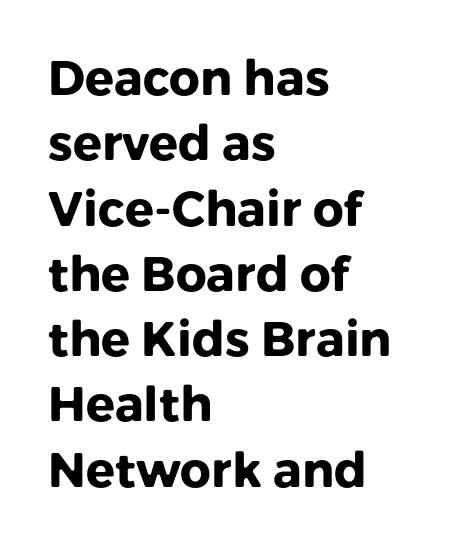
{"serif": "no", "italic": "no", "bold": "yes", "weight": "heavy", "width": "normal", "stroke_contrast": "low", "x_height": "medium", "monospaced": "no", "underline": "no", "align": "left", "line_spacing": "normal", "line_spacing_ratio": 1.36, "letter_spacing": "normal", "letter_spacing_em": 0.0, "glyph_px": 48}
